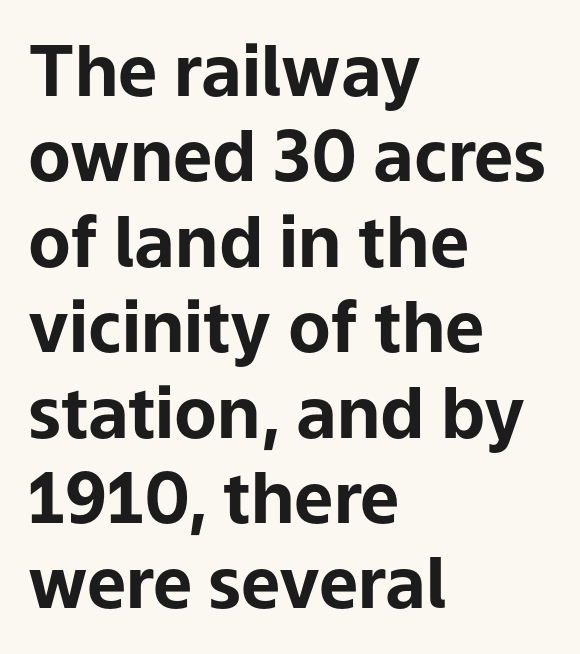
The gaps between neighbouring characters are ordinary and unremarkable. A roman cut, with each character standing at attention. Beneath every word, the page is bare. This rendering uses left alignment, leaving the right contour irregular. Each glyph is drawn with heavy, bold strokes.
